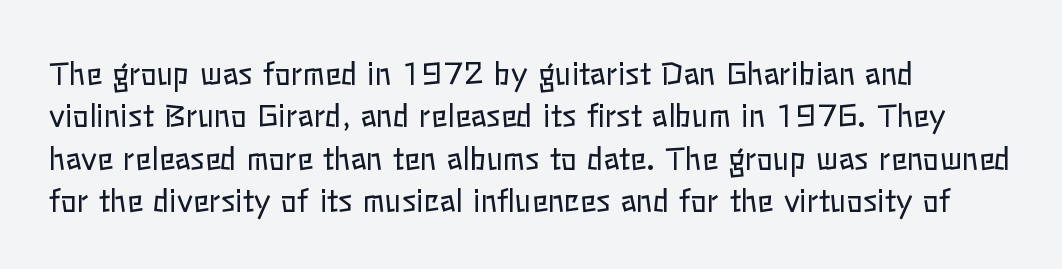
{"italic": "no", "bold": "no", "weight": "regular", "width": "normal", "stroke_contrast": "low", "x_height": "medium", "monospaced": "no", "underline": "no", "align": "left", "line_spacing": "normal", "line_spacing_ratio": 1.41, "letter_spacing": "normal", "letter_spacing_em": 0.0, "glyph_px": 30}
